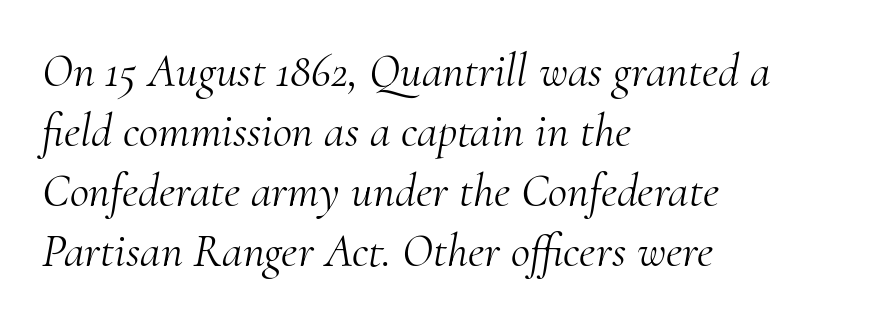
The image shows 47 px light serif type, italic (leaning right); set left-aligned, normal line spacing (1.28x), normal letter spacing, not underlined; medium stroke contrast and a small x-height.
